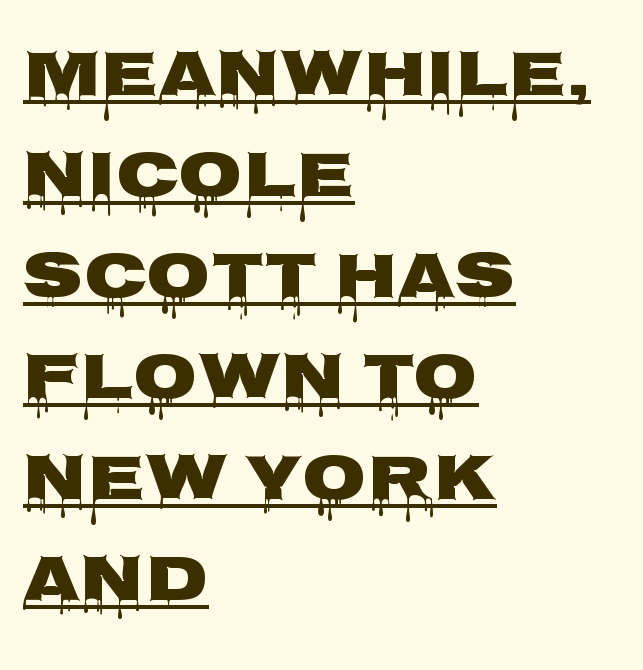
The image shows 66 px heavy, wide sans-serif type, upright; set left-aligned, normal line spacing (1.53x), normal letter spacing, underlined; low stroke contrast and a large x-height.
